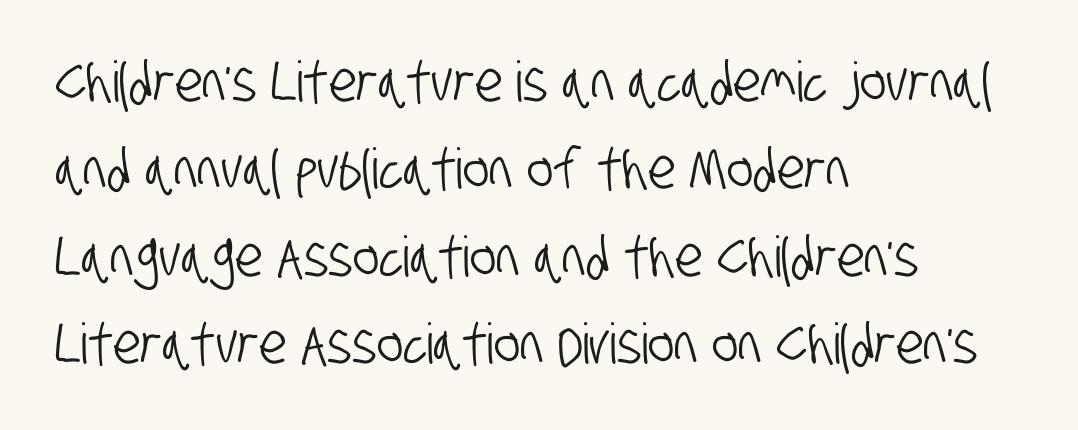
The image shows 56 px condensed sans-serif type; set left-aligned, normal line spacing (1.56x), normal letter spacing, not underlined; low stroke contrast and a large x-height.
